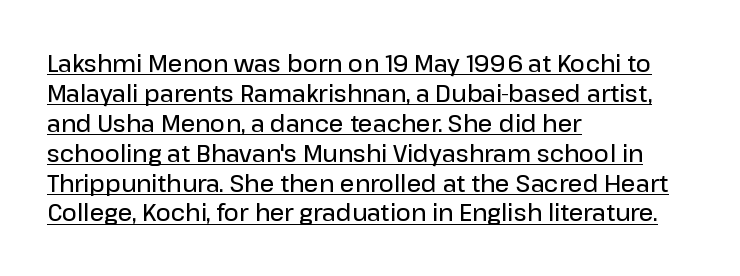
The image shows 23 px text type, upright; set left-aligned, normal line spacing (1.3x), normal letter spacing, underlined.
